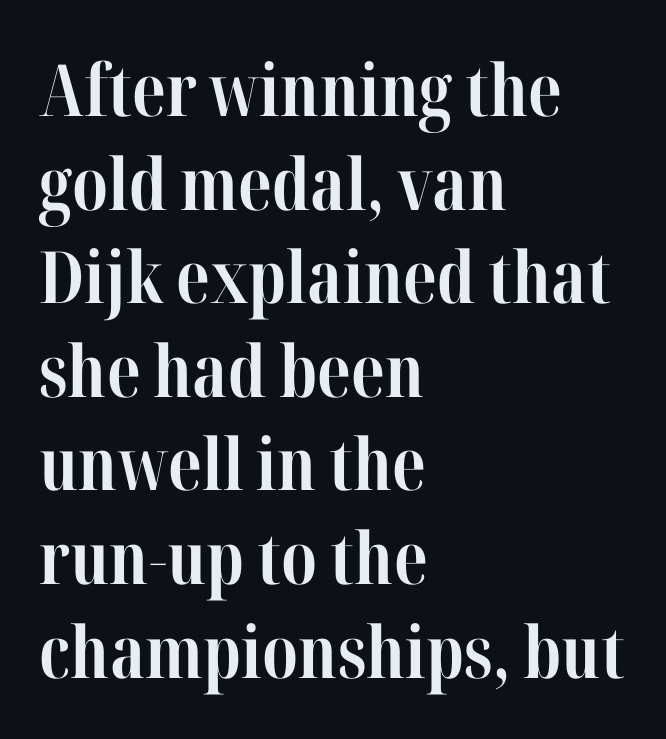
{"serif": "yes", "italic": "no", "bold": "yes", "weight": "bold", "width": "condensed", "stroke_contrast": "high", "x_height": "medium", "monospaced": "no", "underline": "no", "align": "left", "line_spacing": "normal", "line_spacing_ratio": 1.3, "letter_spacing": "normal", "letter_spacing_em": 0.0, "glyph_px": 72}
